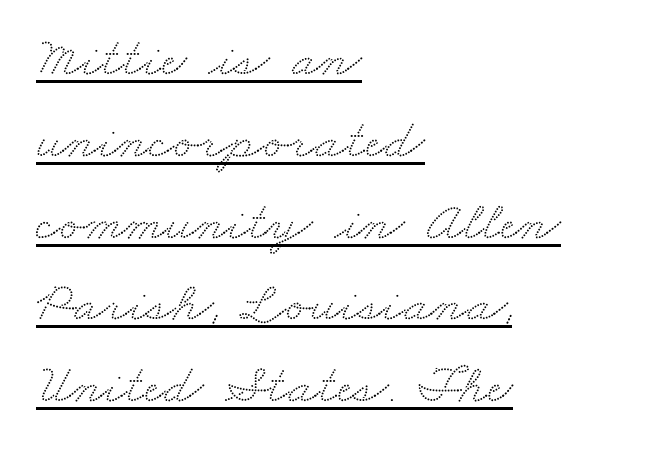
Q: Is the typeface a serif or a sans-serif typeface? A: Serif.
Q: Is the text underlined? A: Yes.
Q: How is the paragraph aligned? A: Left-aligned.
Q: Is the spacing between letters normal or unusually wide? A: Normal.
Q: Is the spacing between lines tight, normal or loose? A: Normal.
Q: Width (condensed, normal, or wide)? A: Wide.
Q: Stroke contrast? A: Medium.
Q: x-height? A: Small.
Q: Monospaced? A: No.
